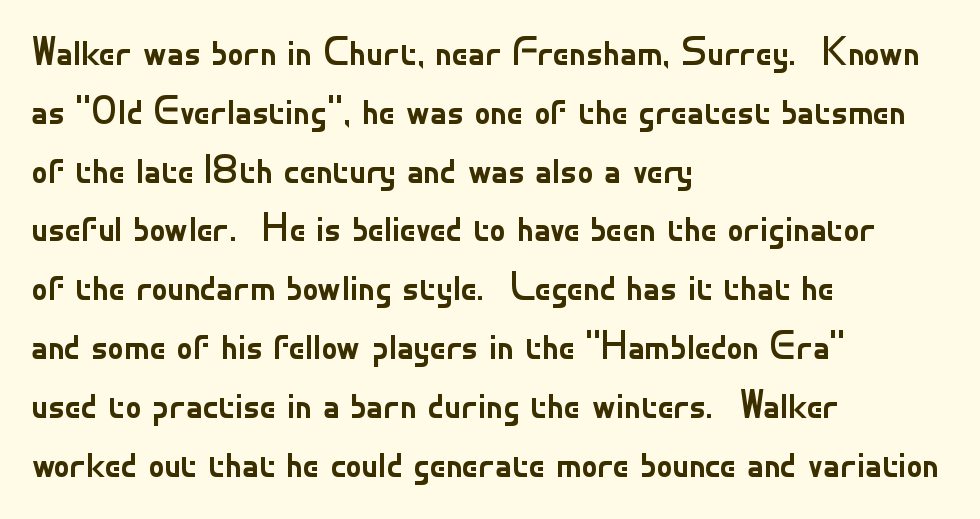
The image shows 40 px regular-weight sans-serif type, upright; set left-aligned, normal line spacing (1.47x), normal letter spacing, not underlined; low stroke contrast and a small x-height.
